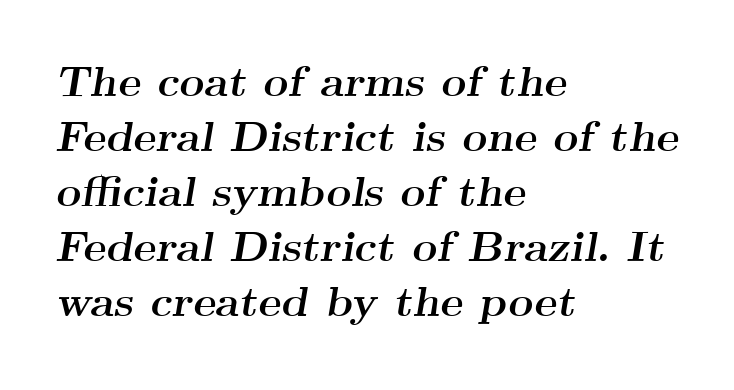
Words appear dense and cohesive because spacing is normal. The specimen reads as italic at a glance. Honestly, the row spacing looks completely unremarkable. The passage shown is not underscored anywhere. Leftover space on each line is placed entirely after the last word.
